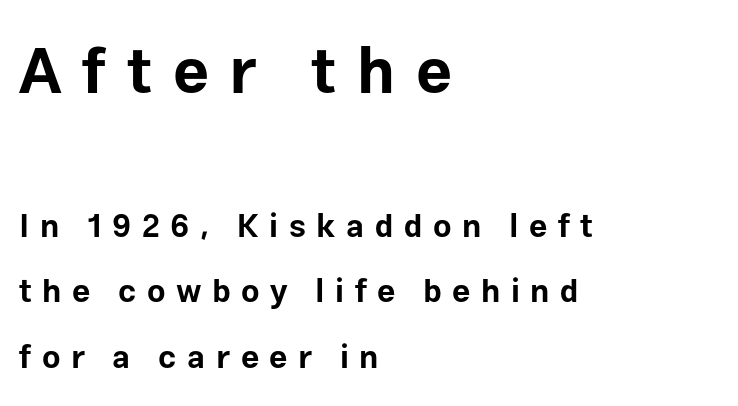
{"serif": "no", "italic": "no", "bold": "yes", "weight": "bold", "width": "normal", "stroke_contrast": "low", "x_height": "medium", "monospaced": "no", "underline": "no", "align": "left", "line_spacing": "loose", "line_spacing_ratio": 2.05, "letter_spacing": "wide", "letter_spacing_em": 0.33, "larger_block": "first", "size_ratio": 1.97, "glyph_px": 63}
